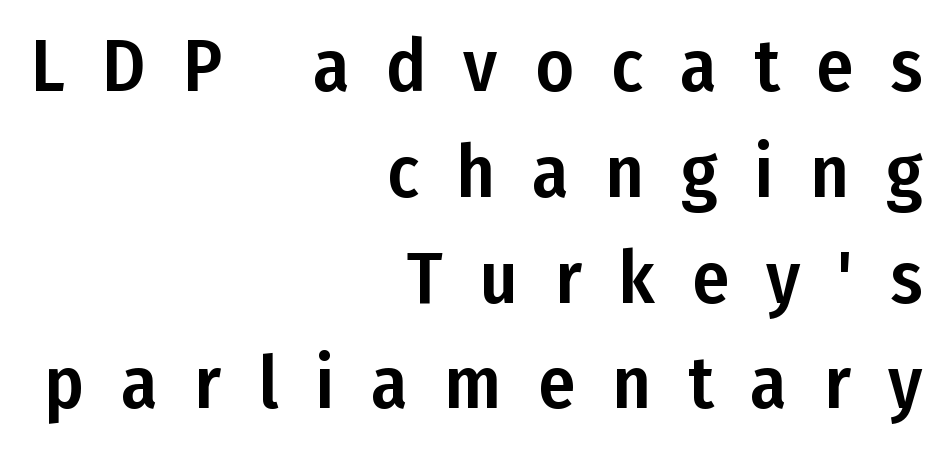
{"serif": "no", "italic": "no", "width": "condensed", "stroke_contrast": "low", "x_height": "medium", "monospaced": "no", "underline": "no", "align": "right", "line_spacing": "normal", "line_spacing_ratio": 1.43, "letter_spacing": "wide", "letter_spacing_em": 0.5, "glyph_px": 74}
